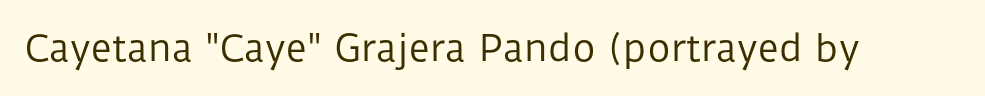
Q: Is the text bold? A: No.
Q: Is the text italic (slanted)? A: No, it is upright.
Q: Is the typeface a serif or a sans-serif typeface? A: Sans-serif.
Q: Is the text underlined? A: No.
Q: Is the spacing between letters normal or unusually wide? A: Normal.
Q: Width (condensed, normal, or wide)? A: Normal.
Q: Stroke contrast? A: Low.
Q: x-height? A: Medium.
Q: Monospaced? A: No.
